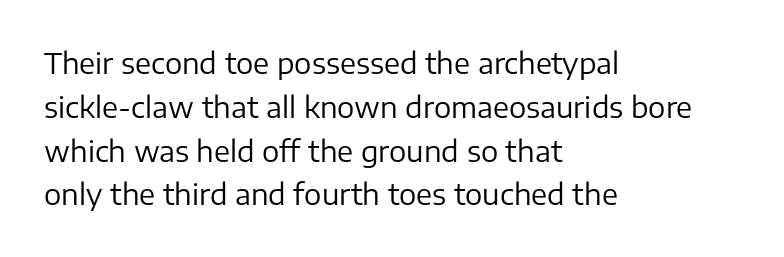
Q: Is the text bold? A: No.
Q: Is the text italic (slanted)? A: No, it is upright.
Q: Is the typeface a serif or a sans-serif typeface? A: Sans-serif.
Q: Is the text underlined? A: No.
Q: How is the paragraph aligned? A: Left-aligned.
Q: Is the spacing between letters normal or unusually wide? A: Normal.
Q: Is the spacing between lines tight, normal or loose? A: Normal.
Q: Width (condensed, normal, or wide)? A: Normal.
Q: Stroke contrast? A: Low.
Q: x-height? A: Medium.
Q: Monospaced? A: No.
